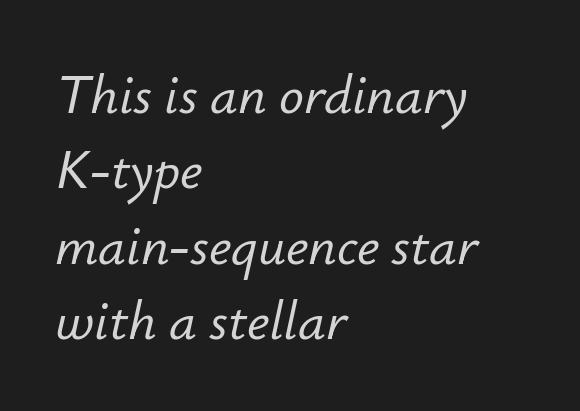
The strip under each line holds only bare page. One glance says typical: line gaps are just what's usual. Leftover space on each line is placed entirely after the last word. Inter-character spacing is left at the font's built-in metrics. You could not count columns in this text — the font is proportionally spaced.
